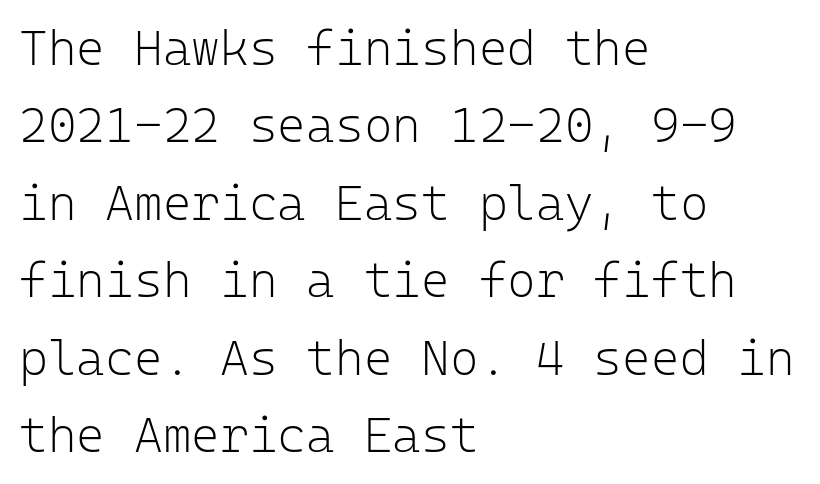
The rendering keeps characters at their native spacing. Regular leading. This is the regular roman posture of the typeface. Leftover space on each line is placed entirely after the last word.
